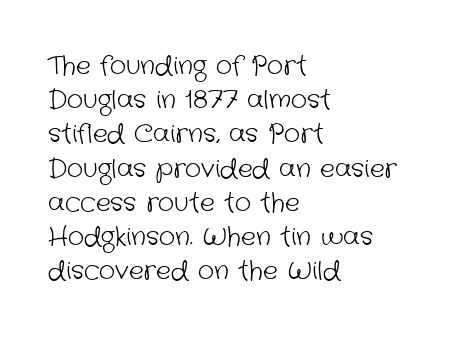
Q: Is the text bold? A: No.
Q: Is the text underlined? A: No.
Q: How is the paragraph aligned? A: Left-aligned.
Q: Is the spacing between letters normal or unusually wide? A: Normal.
Q: Is the spacing between lines tight, normal or loose? A: Normal.
